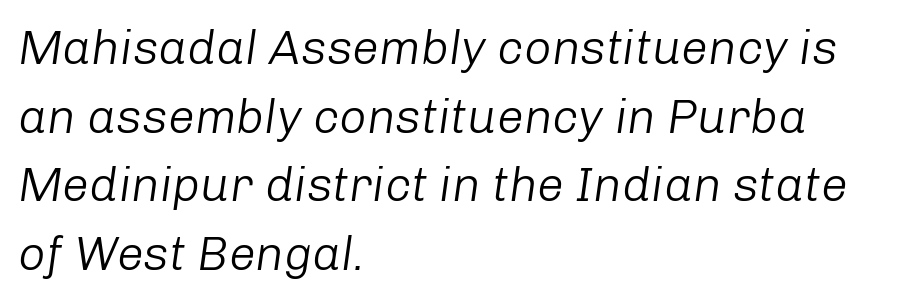
The image shows 48 px light type, italic (leaning right); set left-aligned, normal line spacing (1.43x), normal letter spacing, not underlined; low stroke contrast and a medium x-height.
